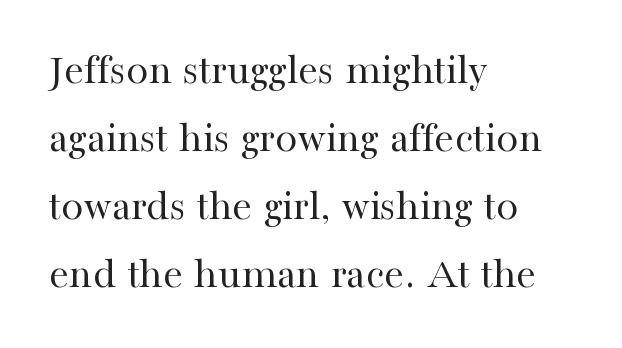
Q: Is the text bold? A: No.
Q: Is the text italic (slanted)? A: No, it is upright.
Q: Is the typeface a serif or a sans-serif typeface? A: Serif.
Q: Is the text underlined? A: No.
Q: How is the paragraph aligned? A: Left-aligned.
Q: Is the spacing between letters normal or unusually wide? A: Normal.
Q: Is the spacing between lines tight, normal or loose? A: Normal.
Q: Width (condensed, normal, or wide)? A: Normal.
Q: Stroke contrast? A: High.
Q: x-height? A: Medium.
Q: Monospaced? A: No.
